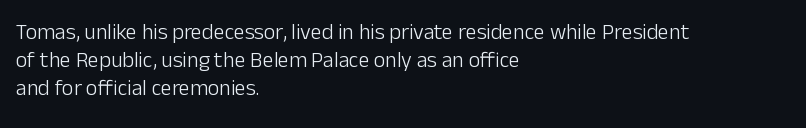
The image shows 22 px text type, upright; set left-aligned, normal line spacing (1.28x), normal letter spacing, not underlined.
